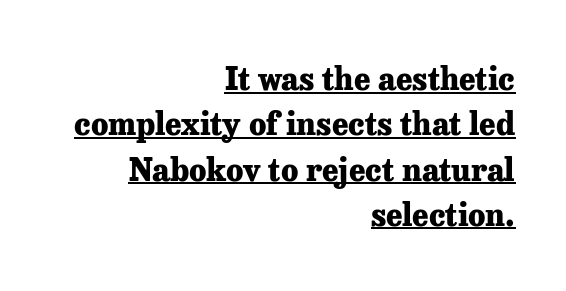
Q: Is the text bold? A: Yes.
Q: Is the text italic (slanted)? A: No, it is upright.
Q: Is the typeface a serif or a sans-serif typeface? A: Serif.
Q: Is the text underlined? A: Yes.
Q: How is the paragraph aligned? A: Right-aligned.
Q: Is the spacing between letters normal or unusually wide? A: Normal.
Q: Is the spacing between lines tight, normal or loose? A: Normal.
Q: Width (condensed, normal, or wide)? A: Normal.
Q: Stroke contrast? A: Low.
Q: x-height? A: Medium.
Q: Monospaced? A: No.
